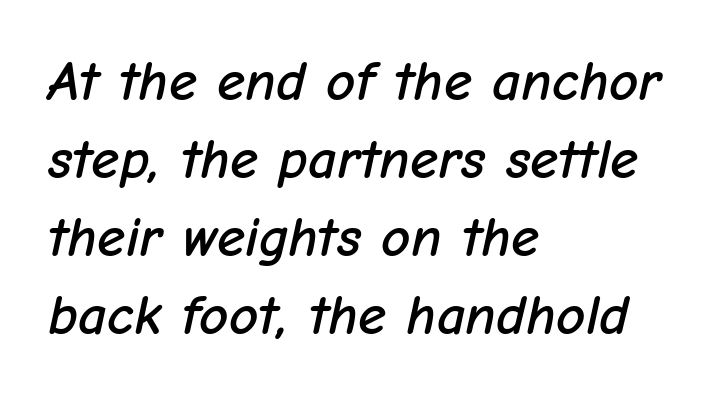
{"italic": "yes", "lean": "right", "slant_degrees": 12, "width": "normal", "stroke_contrast": "low", "x_height": "medium", "monospaced": "no", "underline": "no", "align": "left", "line_spacing": "normal", "line_spacing_ratio": 1.37, "letter_spacing": "normal", "letter_spacing_em": 0.0, "glyph_px": 57}
